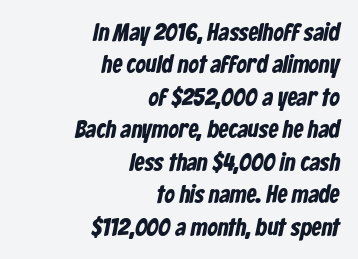
Q: Is the text underlined? A: No.
Q: How is the paragraph aligned? A: Right-aligned.
Q: Is the spacing between letters normal or unusually wide? A: Normal.
Q: Is the spacing between lines tight, normal or loose? A: Normal.
